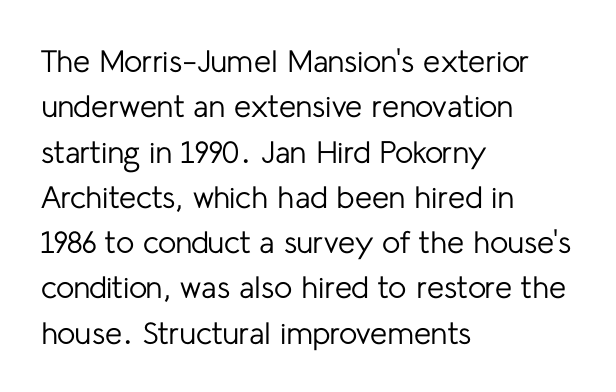
Is this a fixed-width face? No — the glyphs have proportional, varying widths. Bare-footed words on every line. Short and long lines alike share a common starting point at left. Between one letter and the next there's only the usual sliver of space. The specimen reads as upright at a glance.
